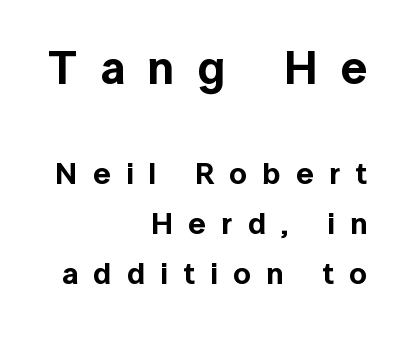
The image shows 47 px sans-serif type, upright; set right-aligned, normal line spacing (1.61x), unusually wide letter spacing (+0.49 em), not underlined; the first (top) block is 1.52x larger; a medium x-height.
